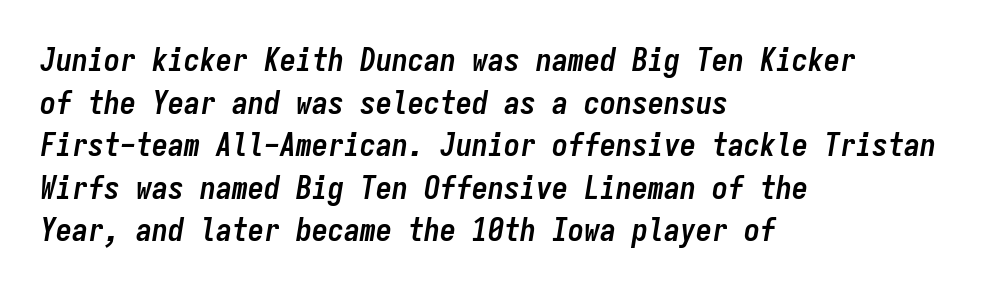
The lettering tilts uniformly, giving the passage an italic look. The space beneath each line is pristine and unruled. In terms of letterspacing, this is plain default setting. Typeset ragged right — the left edge is the straight one.
